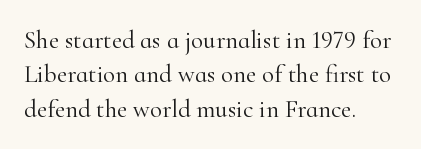
{"italic": "no", "bold": "no", "underline": "no", "align": "left", "line_spacing": "normal", "line_spacing_ratio": 1.38, "letter_spacing": "normal", "letter_spacing_em": 0.0, "glyph_px": 25}
